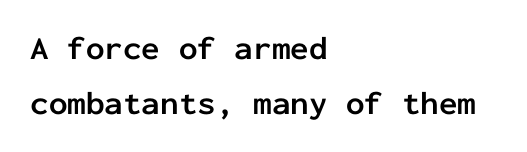
{"serif": "no", "italic": "no", "bold": "yes", "weight": "semibold", "width": "normal", "stroke_contrast": "low", "x_height": "medium", "monospaced": "yes", "underline": "no", "align": "left", "line_spacing": "normal", "line_spacing_ratio": 1.68, "letter_spacing": "normal", "letter_spacing_em": 0.0, "glyph_px": 33}
